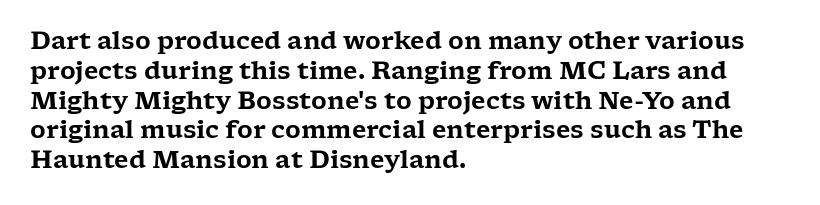
The image shows 24 px text type, upright; set left-aligned, line spacing 1.24x, normal letter spacing, not underlined.
